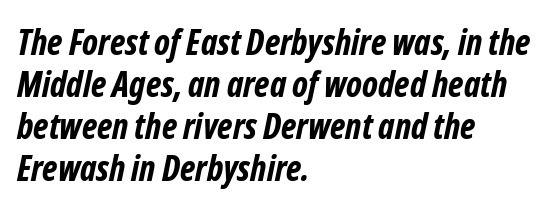
Q: Is the text bold? A: Yes.
Q: Is the typeface a serif or a sans-serif typeface? A: Sans-serif.
Q: Is the text underlined? A: No.
Q: How is the paragraph aligned? A: Left-aligned.
Q: Is the spacing between letters normal or unusually wide? A: Normal.
Q: Width (condensed, normal, or wide)? A: Condensed.
Q: Stroke contrast? A: Low.
Q: x-height? A: Medium.
Q: Monospaced? A: No.
